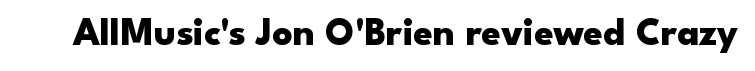
Q: Is the text bold? A: Yes.
Q: Is the text italic (slanted)? A: No, it is upright.
Q: Is the typeface a serif or a sans-serif typeface? A: Sans-serif.
Q: Is the text underlined? A: No.
Q: Is the spacing between letters normal or unusually wide? A: Normal.
Q: Width (condensed, normal, or wide)? A: Wide.
Q: Stroke contrast? A: Low.
Q: x-height? A: Small.
Q: Monospaced? A: No.
